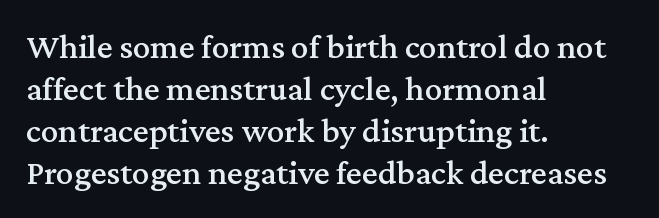
{"serif": "yes", "italic": "no", "width": "normal", "stroke_contrast": "medium", "x_height": "medium", "monospaced": "no", "underline": "no", "align": "left", "line_spacing_ratio": 1.2, "letter_spacing": "normal", "letter_spacing_em": 0.0, "glyph_px": 35}
